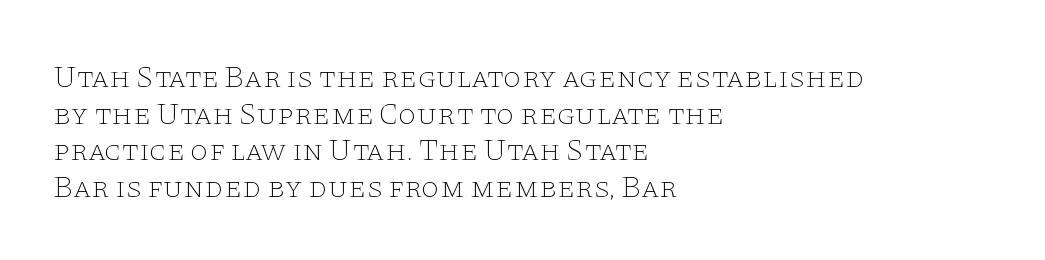
{"serif": "yes", "italic": "no", "bold": "no", "weight": "thin", "width": "wide", "stroke_contrast": "low", "x_height": "large", "monospaced": "no", "underline": "no", "align": "left", "line_spacing_ratio": 1.22, "letter_spacing": "normal", "letter_spacing_em": 0.0, "glyph_px": 30}
